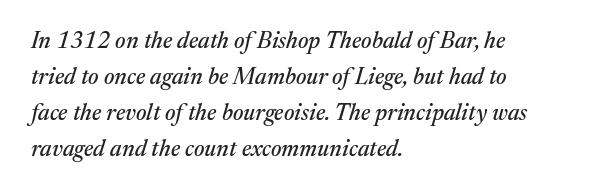
{"italic": "yes", "lean": "right", "slant_degrees": 17, "underline": "no", "align": "left", "line_spacing": "normal", "line_spacing_ratio": 1.57, "letter_spacing": "normal", "letter_spacing_em": 0.0, "glyph_px": 23}
